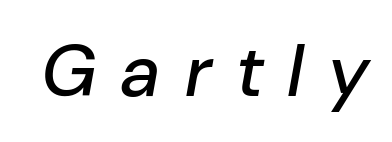
The image shows 73 px text type, italic (leaning right); set unusually wide letter spacing (+0.33 em), not underlined; low stroke contrast and a medium x-height.
